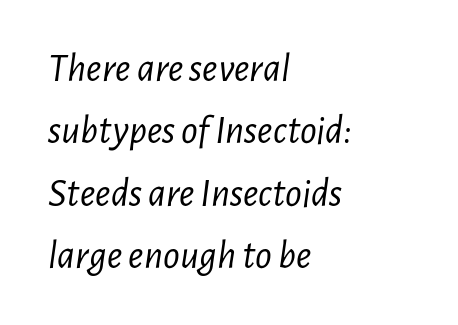
Q: Is the text bold? A: No.
Q: Is the text italic (slanted)? A: Yes, it leans right by about 7 degrees.
Q: Is the text underlined? A: No.
Q: How is the paragraph aligned? A: Left-aligned.
Q: Is the spacing between letters normal or unusually wide? A: Normal.
Q: Is the spacing between lines tight, normal or loose? A: Normal.
Q: Width (condensed, normal, or wide)? A: Condensed.
Q: Stroke contrast? A: Low.
Q: x-height? A: Medium.
Q: Monospaced? A: No.
